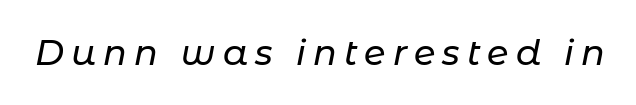
The image shows 35 px text type, italic (leaning right); set unusually wide letter spacing (+0.2 em), not underlined; low stroke contrast and a medium x-height.
